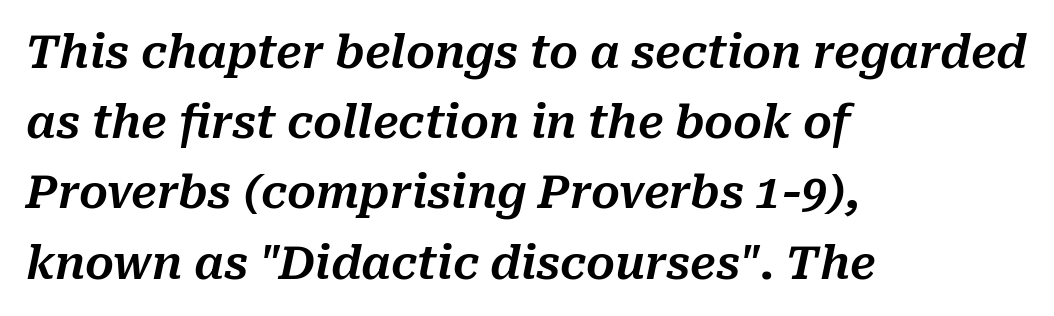
The image shows 45 px text type, italic (leaning right); set left-aligned, normal line spacing (1.56x), normal letter spacing, not underlined; medium stroke contrast and a medium x-height.
